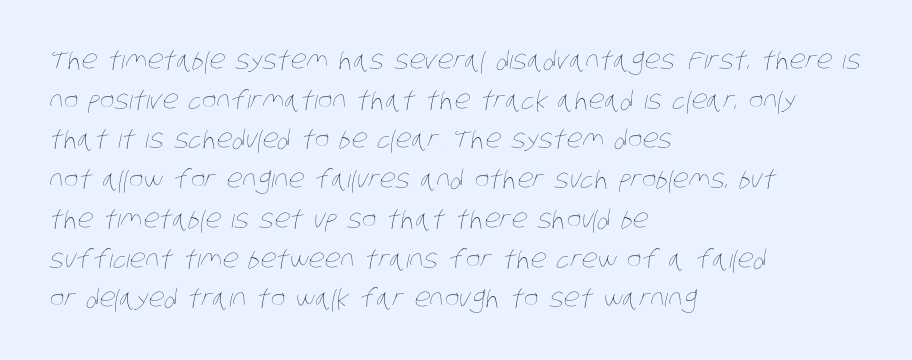
Short and long lines alike share a common starting point at left. Letters have the restrained weight of plain body copy at most. The passage shown stacks its lines at a standard gap. Default kerning and tracking; the words read as compact shapes. Any mark beneath the type? The region is blank.
